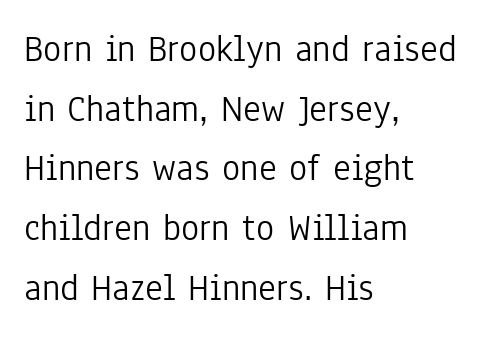
Caption: standard tracking, unaltered. These lines are set flush left with a ragged right edge. Serifs: no, the terminals of the letterforms are clean. Spacing verdict: proportional, widths tailored to each character. Leading: standard.
